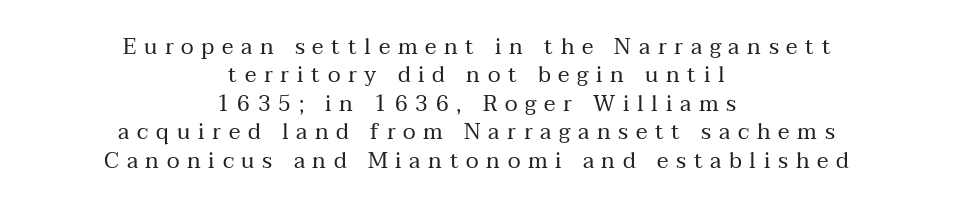
Q: Is the text bold? A: No.
Q: Is the text italic (slanted)? A: No, it is upright.
Q: Is the text underlined? A: No.
Q: How is the paragraph aligned? A: Centered.
Q: Is the spacing between letters normal or unusually wide? A: Unusually wide.
Q: Is the spacing between lines tight, normal or loose? A: Normal.
